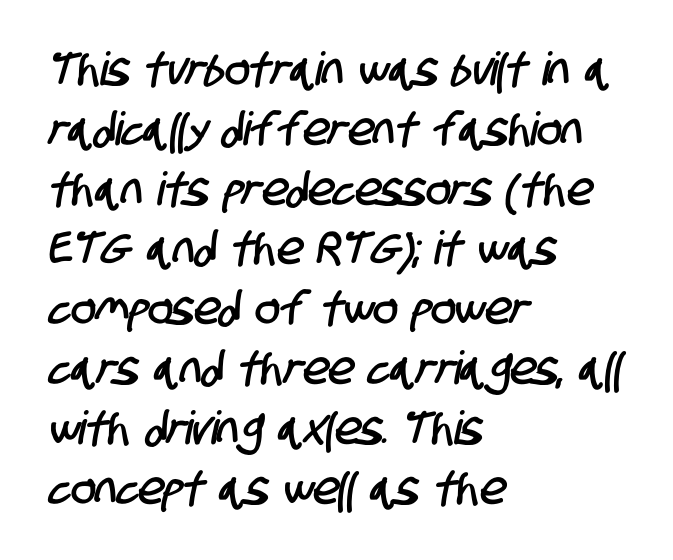
Q: Is the typeface a serif or a sans-serif typeface? A: Sans-serif.
Q: Is the text underlined? A: No.
Q: How is the paragraph aligned? A: Left-aligned.
Q: Is the spacing between letters normal or unusually wide? A: Normal.
Q: Is the spacing between lines tight, normal or loose? A: Normal.
Q: Width (condensed, normal, or wide)? A: Condensed.
Q: Stroke contrast? A: Low.
Q: x-height? A: Large.
Q: Monospaced? A: No.
